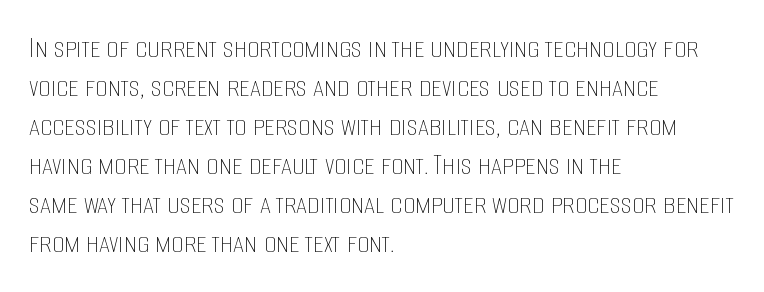
The image shows 31 px thin, condensed type, upright; set left-aligned, normal line spacing (1.26x), normal letter spacing, not underlined; low stroke contrast and a large x-height.
